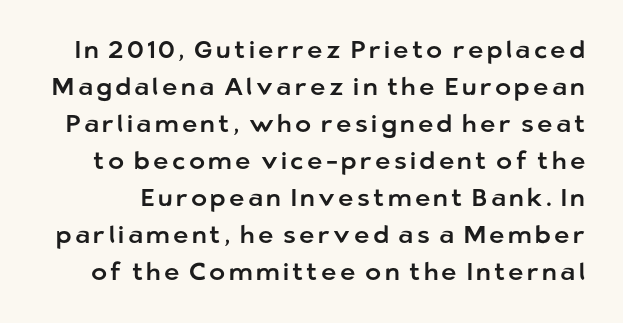
Q: Is the text italic (slanted)? A: No, it is upright.
Q: Is the text underlined? A: No.
Q: Is the spacing between lines tight, normal or loose? A: Normal.
